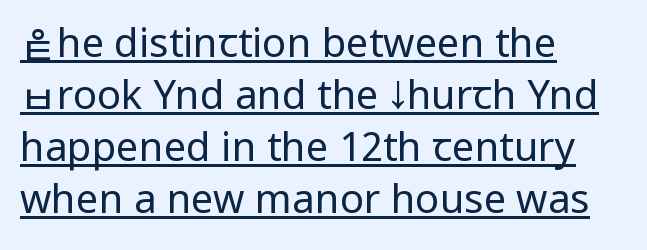
Q: Is the text bold? A: No.
Q: Is the text italic (slanted)? A: No, it is upright.
Q: Is the typeface a serif or a sans-serif typeface? A: Sans-serif.
Q: Is the text underlined? A: Yes.
Q: How is the paragraph aligned? A: Left-aligned.
Q: Is the spacing between letters normal or unusually wide? A: Normal.
Q: Is the spacing between lines tight, normal or loose? A: Normal.
Q: Width (condensed, normal, or wide)? A: Condensed.
Q: Stroke contrast? A: Low.
Q: x-height? A: Large.
Q: Monospaced? A: No.
